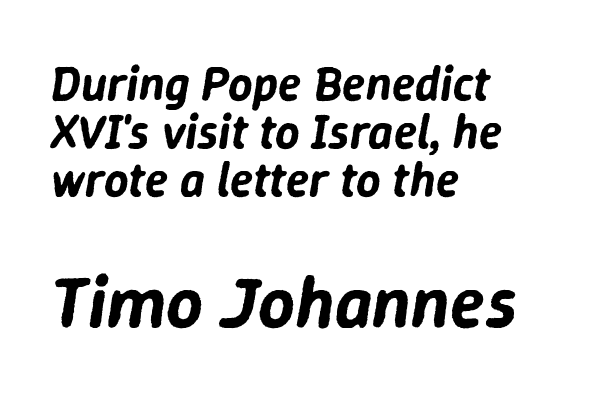
Q: Is the text italic (slanted)? A: Yes, it leans right by about 9 degrees.
Q: Is the text underlined? A: No.
Q: How is the paragraph aligned? A: Left-aligned.
Q: Is the spacing between letters normal or unusually wide? A: Normal.
Q: Is the spacing between lines tight, normal or loose? A: Tight.
Q: Which block of text is set in a larger size, the first (top) or the second (bottom)? A: The second (bottom) one.
Q: Width (condensed, normal, or wide)? A: Normal.
Q: Stroke contrast? A: Low.
Q: x-height? A: Medium.
Q: Monospaced? A: No.
